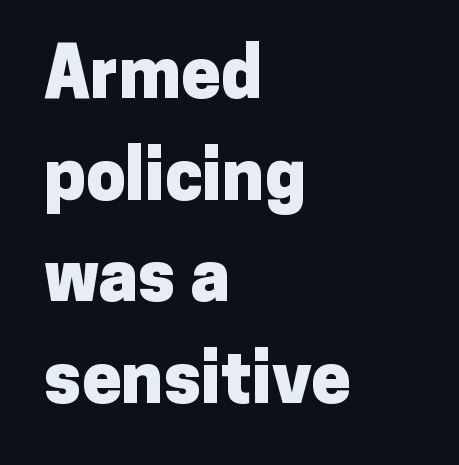
Q: Is the text bold? A: Yes.
Q: Is the text italic (slanted)? A: No, it is upright.
Q: Is the typeface a serif or a sans-serif typeface? A: Sans-serif.
Q: Is the text underlined? A: No.
Q: How is the paragraph aligned? A: Left-aligned.
Q: Is the spacing between letters normal or unusually wide? A: Normal.
Q: Is the spacing between lines tight, normal or loose? A: Normal.
Q: Width (condensed, normal, or wide)? A: Normal.
Q: Stroke contrast? A: Low.
Q: x-height? A: Medium.
Q: Monospaced? A: No.
